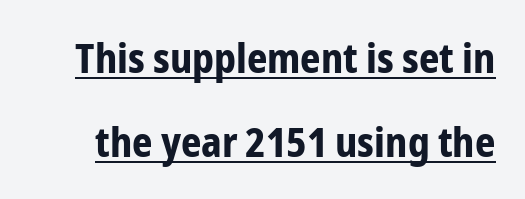
The image shows 40 px bold, condensed sans-serif type, upright; set loose line spacing (2.09x), normal letter spacing, underlined; low stroke contrast and a medium x-height.
